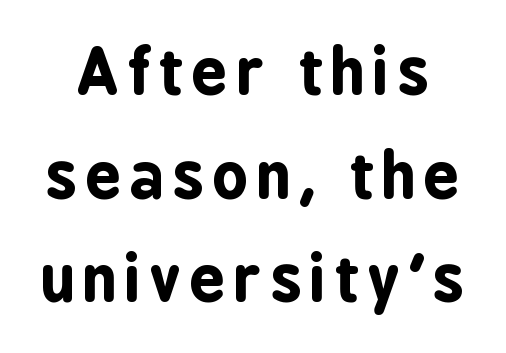
{"serif": "no", "italic": "no", "bold": "yes", "weight": "bold", "width": "condensed", "stroke_contrast": "low", "x_height": "medium", "monospaced": "no", "underline": "no", "line_spacing": "normal", "line_spacing_ratio": 1.67, "glyph_px": 62}
